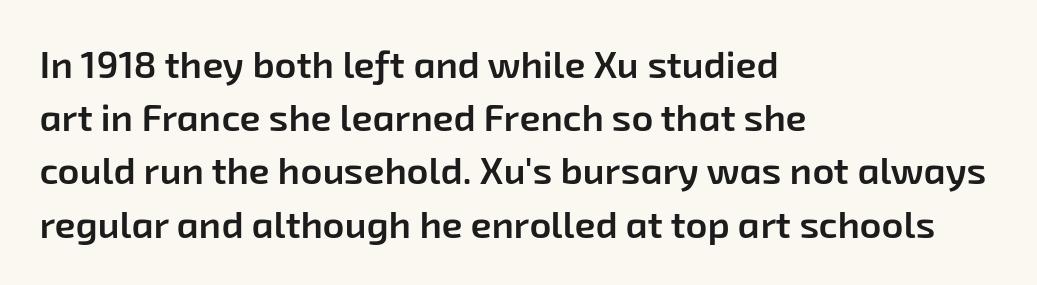
The image shows 38 px semibold sans-serif type; set left-aligned, normal line spacing (1.4x), normal letter spacing, not underlined; low stroke contrast and a medium x-height.
